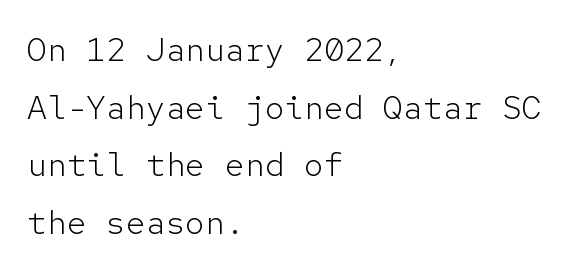
Nobody drew a line under any word here. The rendering uses typewriter-style spacing with identical character cells. This sample uses an upright cut, with every glyph sitting square on the baseline. Weight: regular or lighter. The text block is weighted toward the left margin, trailing off unevenly rightward.
